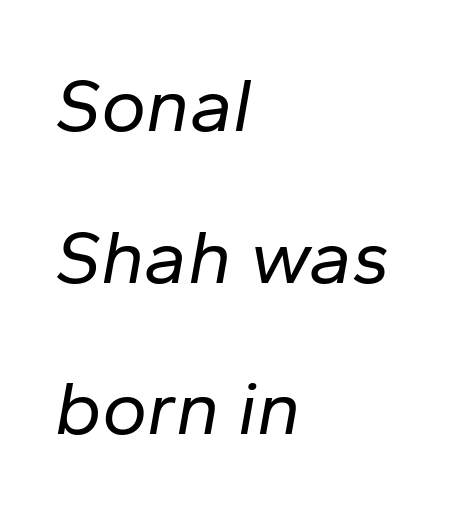
Q: Is the text bold? A: No.
Q: Is the text italic (slanted)? A: Yes, it leans right by about 10 degrees.
Q: Is the text underlined? A: No.
Q: How is the paragraph aligned? A: Left-aligned.
Q: Is the spacing between letters normal or unusually wide? A: Normal.
Q: Is the spacing between lines tight, normal or loose? A: Loose.
Q: Width (condensed, normal, or wide)? A: Normal.
Q: Stroke contrast? A: Low.
Q: x-height? A: Medium.
Q: Monospaced? A: No.
